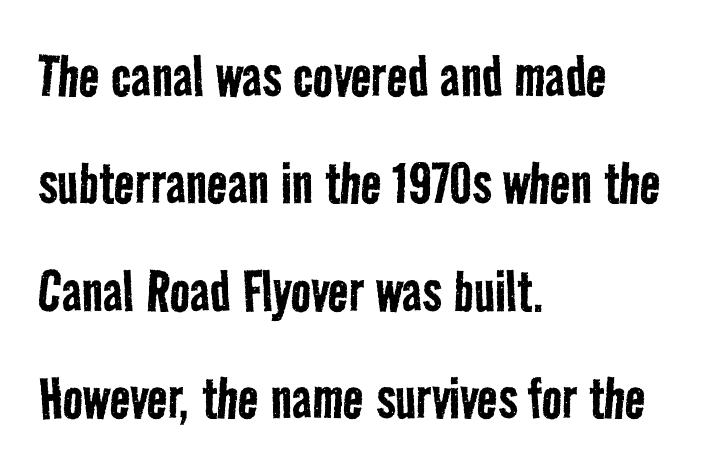
Is the letter spacing exaggerated? No — it looks like the ordinary default. The strokes carry an ordinary text weight at most. Think of a printed novel: that variable character pitch is what you see here. The rendering shows plain stroke endings on the letterforms — a sans-serif design.
